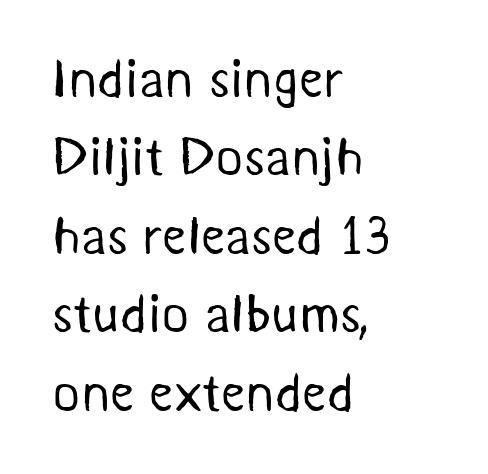
Q: Is the text bold? A: No.
Q: Is the typeface a serif or a sans-serif typeface? A: Sans-serif.
Q: Is the text underlined? A: No.
Q: How is the paragraph aligned? A: Left-aligned.
Q: Is the spacing between letters normal or unusually wide? A: Normal.
Q: Is the spacing between lines tight, normal or loose? A: Normal.
Q: Width (condensed, normal, or wide)? A: Normal.
Q: Stroke contrast? A: Medium.
Q: x-height? A: Medium.
Q: Monospaced? A: No.
